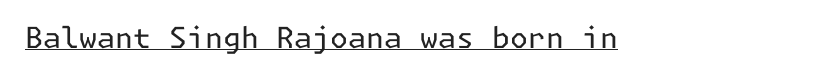
Q: Is the text bold? A: No.
Q: Is the text italic (slanted)? A: No, it is upright.
Q: Is the typeface a serif or a sans-serif typeface? A: Sans-serif.
Q: Is the text underlined? A: Yes.
Q: Is the spacing between letters normal or unusually wide? A: Normal.
Q: Width (condensed, normal, or wide)? A: Normal.
Q: Stroke contrast? A: Low.
Q: x-height? A: Medium.
